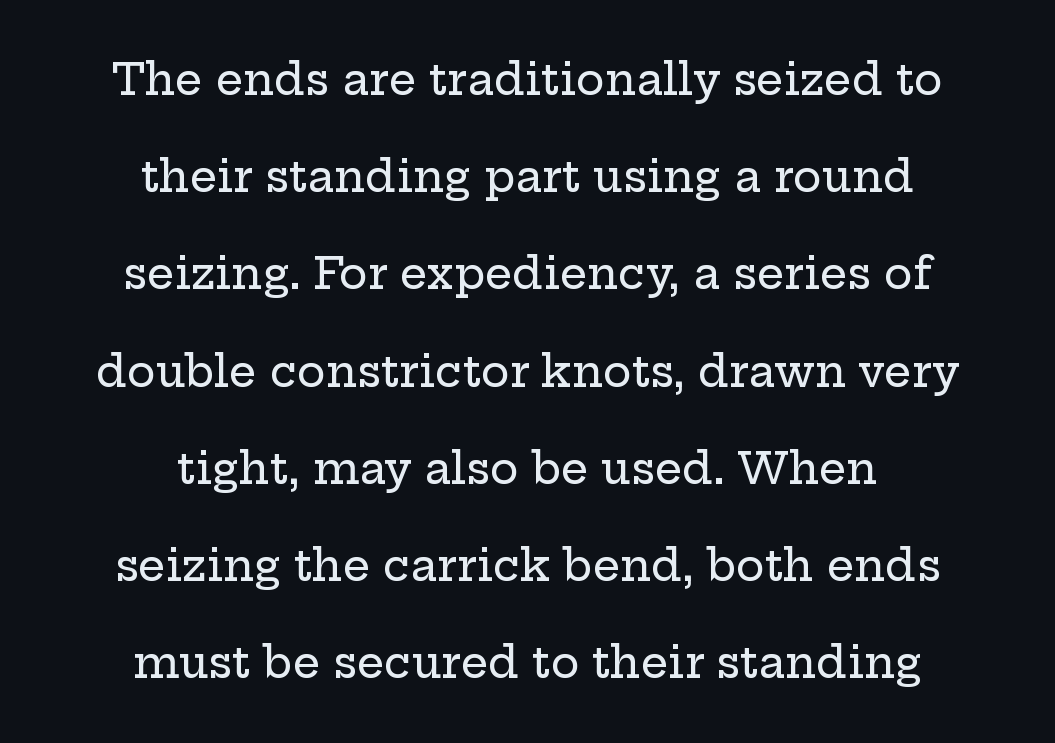
Serif or sans? Serif — the stroke terminals have little feet. Caption: standard tracking, unaltered. Glance below the letters and you will spot only blank space. The letters stand upright; this is a roman face. If you folded the block vertically in half, each line would mirror itself in length.
